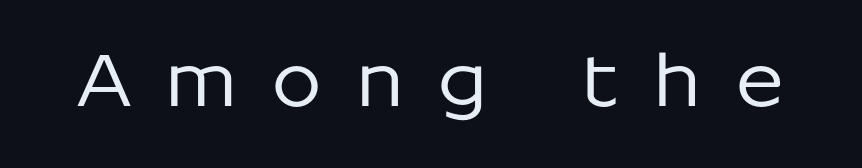
This sample uses an upright cut, with every glyph sitting square on the baseline. The space beneath each line is pristine and unruled. Typographically, this falls in the sans-serif category. This sample has the flowing, uneven cadence of proportional lettering.
